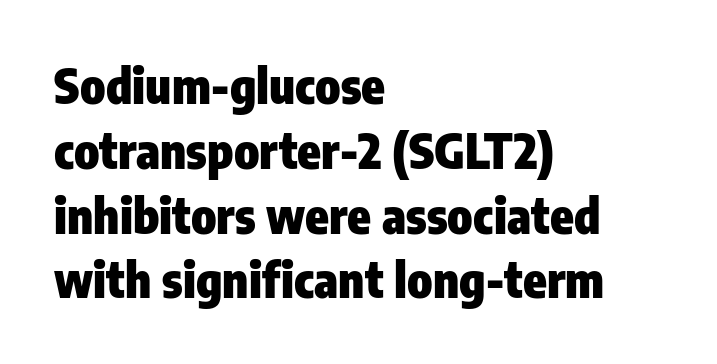
Is the type bold? Yes — the strokes are clearly thick and heavy. The space directly below the letters is spotless. In terms of letterform style, serifs are entirely absent. The rendering uses natural spacing where letterforms have individual widths. It's the straight-up-and-down kind of type.
